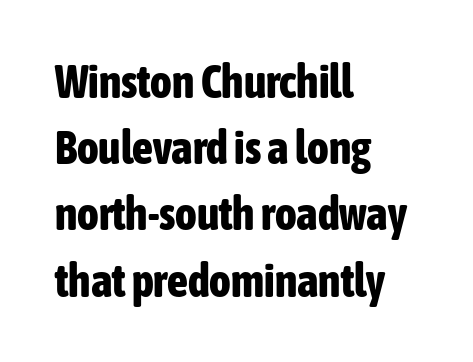
Q: Is the text bold? A: Yes.
Q: Is the text italic (slanted)? A: No, it is upright.
Q: Is the typeface a serif or a sans-serif typeface? A: Sans-serif.
Q: Is the text underlined? A: No.
Q: How is the paragraph aligned? A: Left-aligned.
Q: Is the spacing between letters normal or unusually wide? A: Normal.
Q: Is the spacing between lines tight, normal or loose? A: Normal.
Q: Width (condensed, normal, or wide)? A: Condensed.
Q: Stroke contrast? A: Low.
Q: x-height? A: Medium.
Q: Monospaced? A: No.
